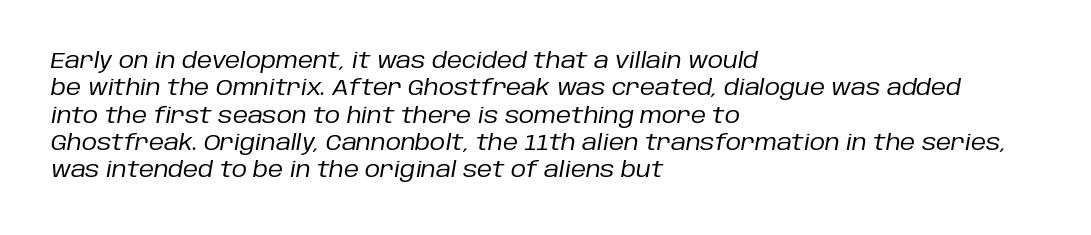
{"italic": "yes", "lean": "right", "slant_degrees": 10, "bold": "no", "underline": "no", "align": "left", "line_spacing": "normal", "line_spacing_ratio": 1.3, "letter_spacing": "normal", "letter_spacing_em": 0.0, "glyph_px": 21}
